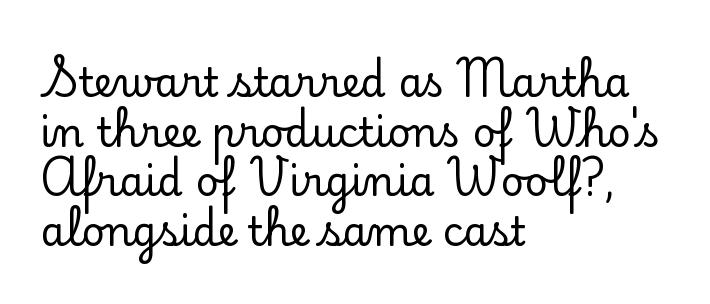
The image shows 40 px serif type, upright; set left-aligned, line spacing 1.24x, normal letter spacing, not underlined; low stroke contrast and a small x-height.
